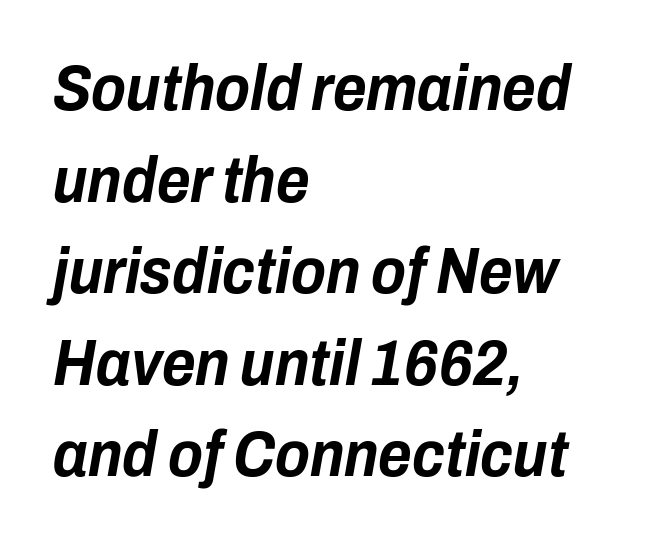
The image shows 64 px bold, condensed type, italic (leaning right); set left-aligned, normal line spacing (1.43x), normal letter spacing, not underlined; low stroke contrast and a medium x-height.
